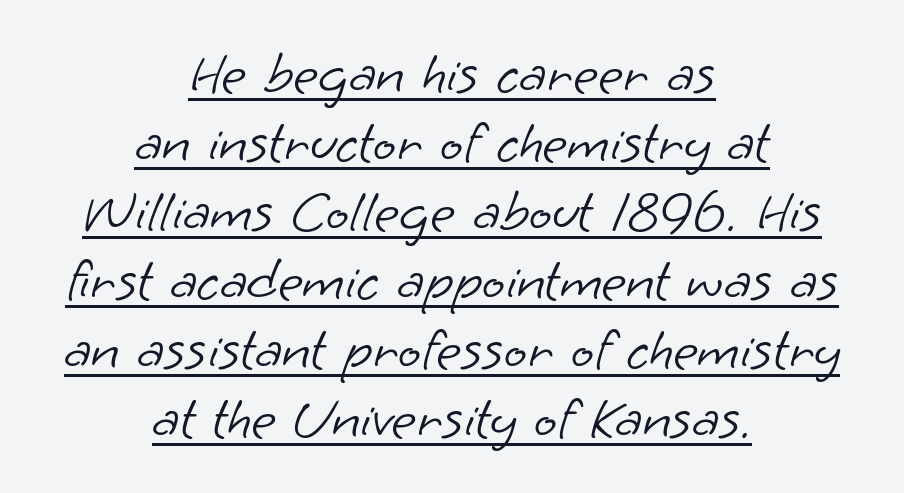
The image shows 60 px light sans-serif type; set centered, tight line spacing (1.15x), normal letter spacing, underlined; low stroke contrast and a small x-height.
